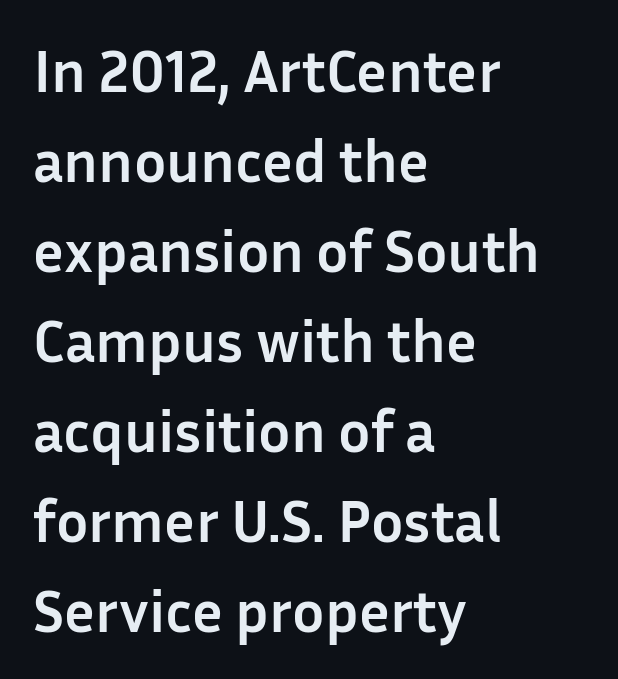
The image shows 60 px semibold sans-serif type, upright; set left-aligned, normal line spacing (1.5x), normal letter spacing, not underlined; low stroke contrast and a medium x-height.
